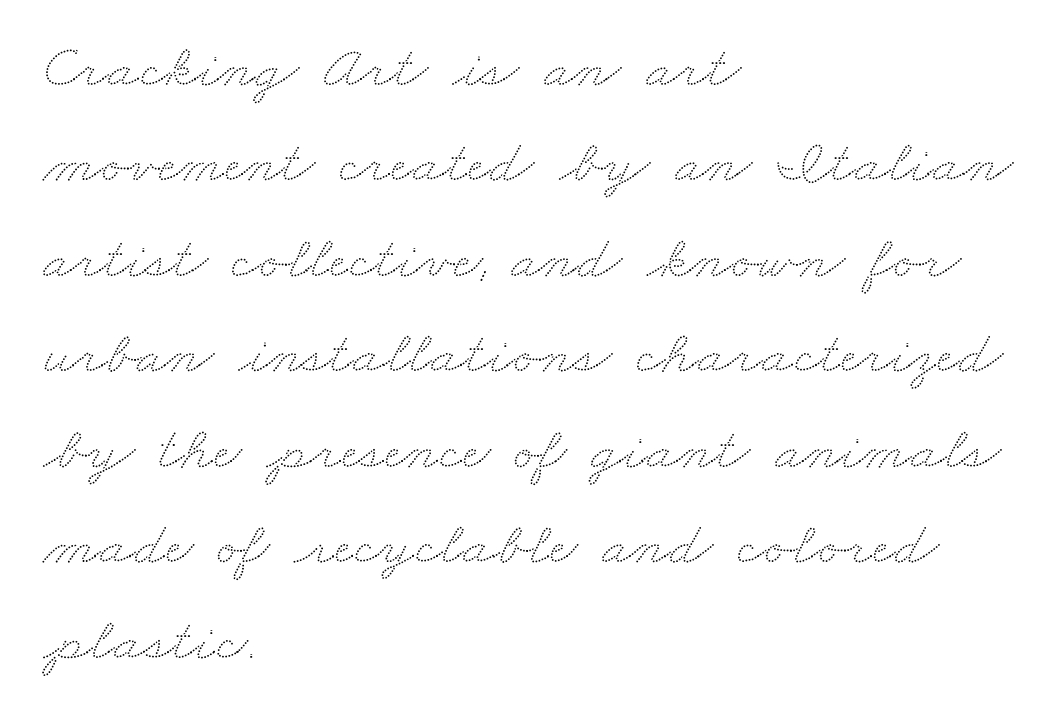
Each letter keeps its own natural width here, so spacing adapts to shape. Decoration check: the copy has no underline. Quick note: interline space is typical. Standard letterfit; no display-style spreading of the glyphs. Left-aligned paragraph, ragged on the right.
